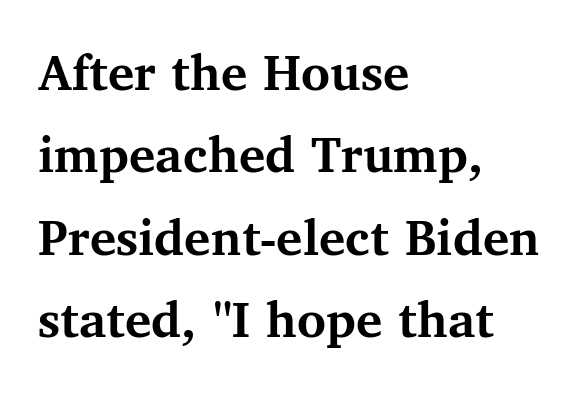
Typographically, this falls in the serif category. Decoration check: the copy has no underline. Nothing unusual about the tracking: characters are spaced as the font intends. The type sits square on the baseline with zero lean. Layout note: lines flush left.
